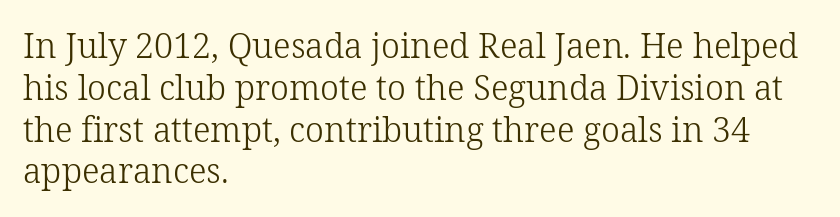
The image shows 34 px light serif type, upright; set left-aligned, line spacing 1.23x, normal letter spacing, not underlined; low stroke contrast and a medium x-height.
